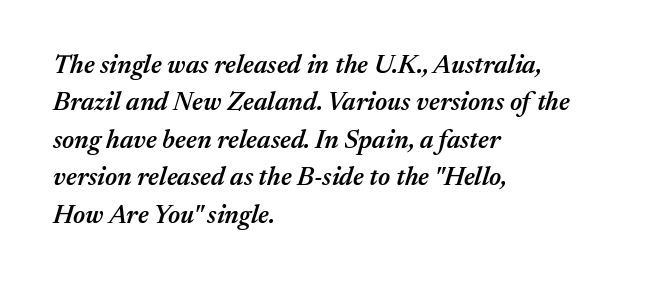
The image shows 26 px text type, italic (leaning right); set left-aligned, normal line spacing (1.44x), normal letter spacing, not underlined.
